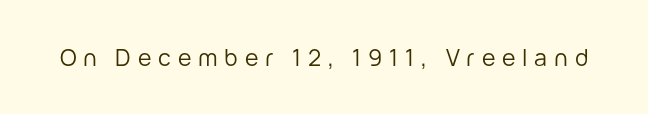
{"italic": "no", "bold": "no", "underline": "no", "letter_spacing": "wide", "letter_spacing_em": 0.3, "glyph_px": 23}
